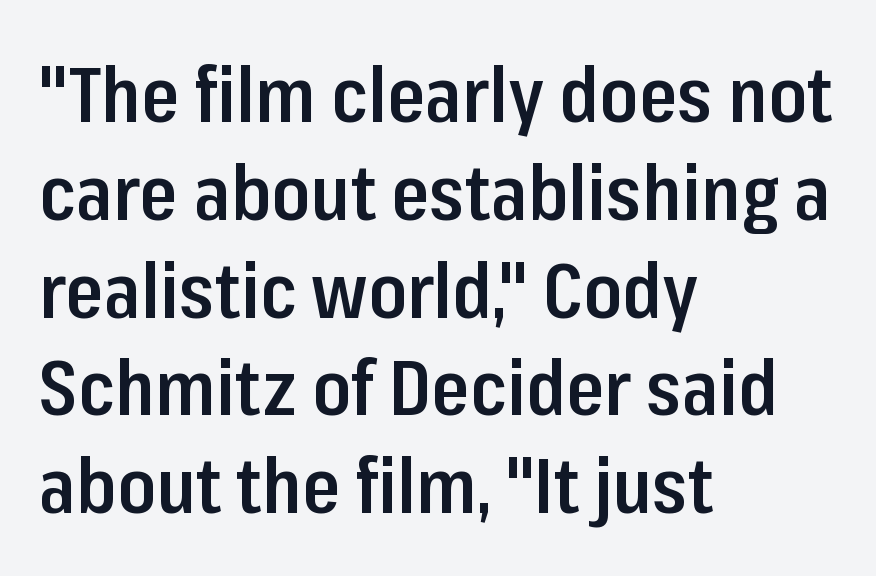
The rendering uses a semibold face; strokes are thickened but not to full bold. Serif or sans? Sans — the stroke terminals are bare. All the whitespace from short lines collects on the right. The lines sit at an ordinary, default distance from one another. Nobody drew a line under any word here. Letter spacing: default.
